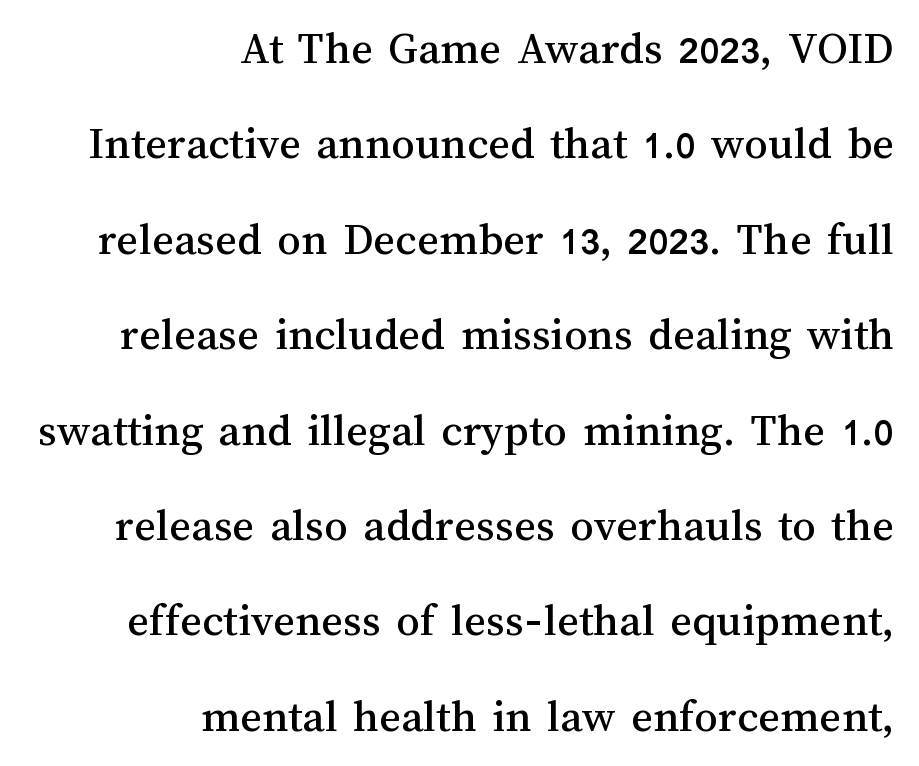
{"italic": "no", "width": "normal", "stroke_contrast": "medium", "x_height": "medium", "monospaced": "no", "underline": "no", "align": "right", "line_spacing": "loose", "line_spacing_ratio": 2.03, "letter_spacing": "normal", "letter_spacing_em": 0.0, "glyph_px": 47}
